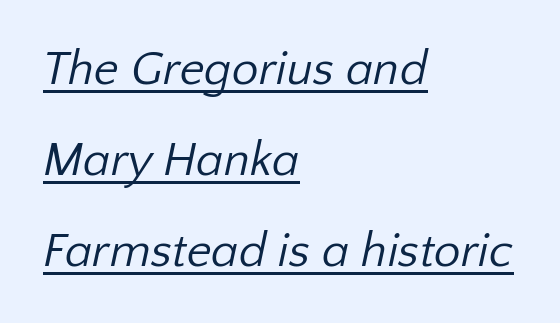
{"serif": "no", "bold": "no", "weight": "regular", "width": "normal", "stroke_contrast": "low", "x_height": "medium", "monospaced": "no", "underline": "yes", "align": "left", "line_spacing": "loose", "line_spacing_ratio": 1.9, "letter_spacing": "normal", "letter_spacing_em": 0.0, "glyph_px": 48}
